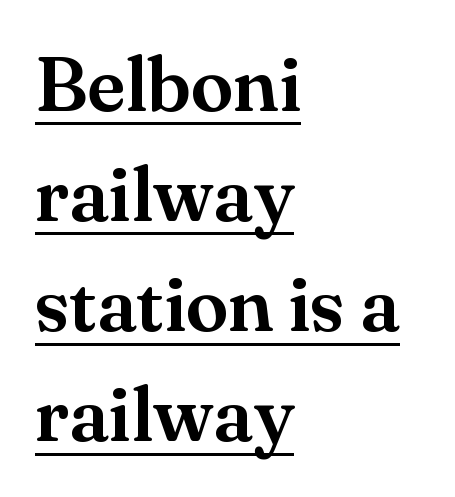
Here the designer chose a conventional face with non-uniform glyph widths. What decoration does the sample have? An underline. Style check: upright. Is the letter spacing exaggerated? No — it looks like the ordinary default. Typeset ragged right — the left edge is the straight one.
